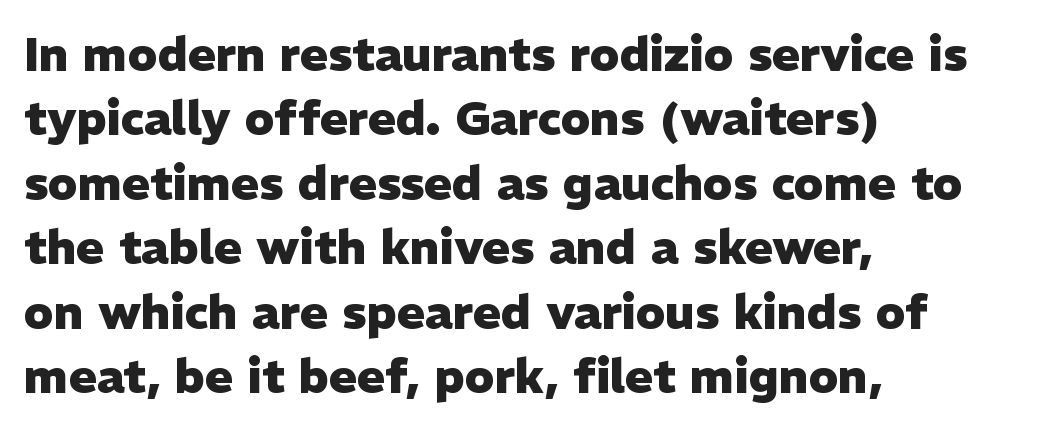
{"serif": "no", "italic": "no", "bold": "yes", "weight": "heavy", "width": "normal", "stroke_contrast": "low", "x_height": "medium", "monospaced": "no", "underline": "no", "align": "left", "line_spacing": "normal", "line_spacing_ratio": 1.37, "letter_spacing": "normal", "letter_spacing_em": 0.0, "glyph_px": 47}
